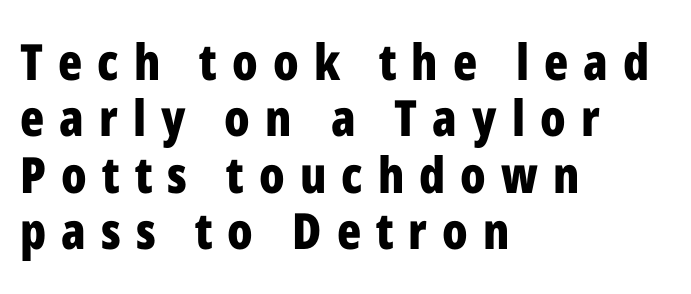
Q: Is the text bold? A: Yes.
Q: Is the text italic (slanted)? A: No, it is upright.
Q: Is the typeface a serif or a sans-serif typeface? A: Sans-serif.
Q: Is the text underlined? A: No.
Q: How is the paragraph aligned? A: Left-aligned.
Q: Is the spacing between letters normal or unusually wide? A: Unusually wide.
Q: Is the spacing between lines tight, normal or loose? A: Tight.
Q: Width (condensed, normal, or wide)? A: Condensed.
Q: Stroke contrast? A: Low.
Q: x-height? A: Medium.
Q: Monospaced? A: No.
